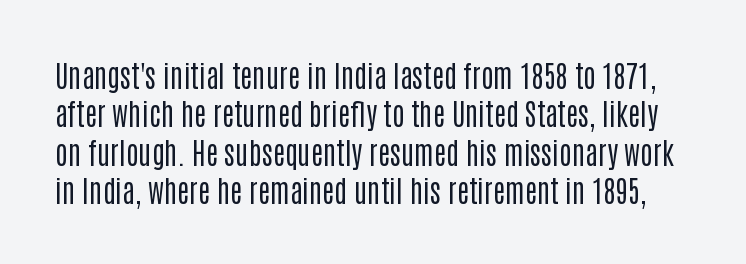
{"serif": "no", "italic": "no", "bold": "no", "weight": "regular", "width": "condensed", "stroke_contrast": "low", "x_height": "large", "monospaced": "no", "underline": "no", "line_spacing": "normal", "line_spacing_ratio": 1.32, "letter_spacing": "normal", "letter_spacing_em": 0.0, "glyph_px": 29}
